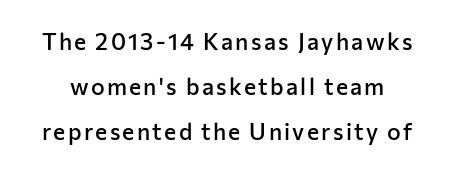
{"italic": "no", "bold": "semi", "underline": "no", "line_spacing": "loose", "line_spacing_ratio": 1.96, "glyph_px": 23}
